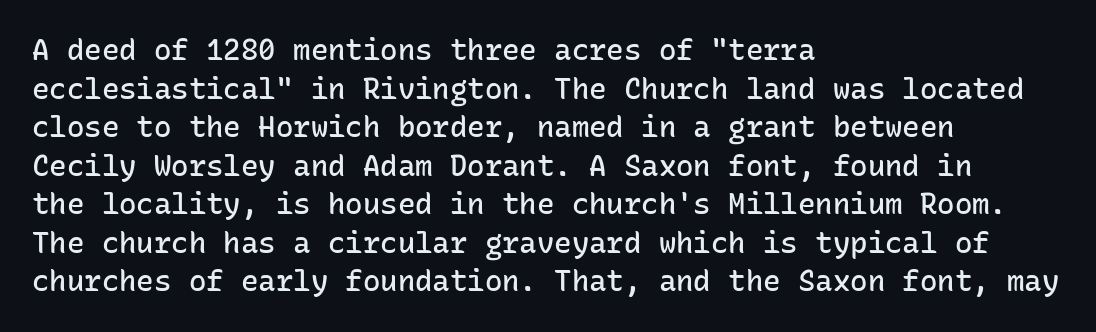
The image shows 29 px semibold sans-serif type, upright, monospaced; set left-aligned, normal line spacing (1.33x), normal letter spacing, not underlined; low stroke contrast and a medium x-height.
